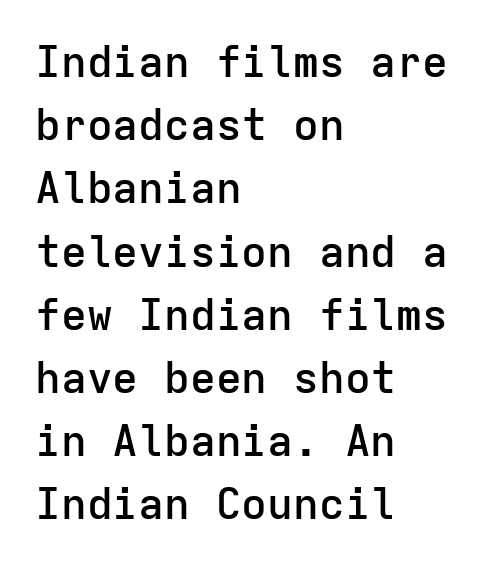
Q: Is the text bold? A: Semi-bold.
Q: Is the text italic (slanted)? A: No, it is upright.
Q: Is the typeface a serif or a sans-serif typeface? A: Sans-serif.
Q: Is the text underlined? A: No.
Q: How is the paragraph aligned? A: Left-aligned.
Q: Is the spacing between letters normal or unusually wide? A: Normal.
Q: Is the spacing between lines tight, normal or loose? A: Normal.
Q: Width (condensed, normal, or wide)? A: Normal.
Q: Stroke contrast? A: Low.
Q: x-height? A: Medium.
Q: Monospaced? A: Yes.
